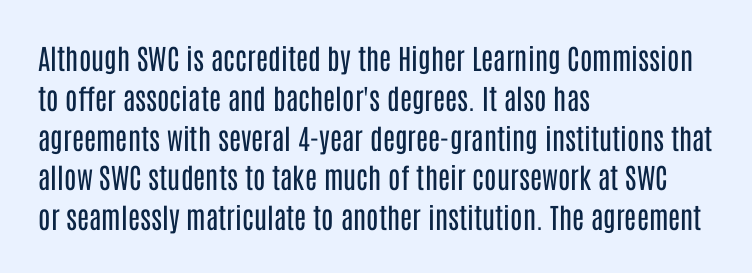
{"serif": "no", "italic": "no", "bold": "no", "weight": "regular", "width": "condensed", "stroke_contrast": "low", "x_height": "large", "monospaced": "no", "underline": "no", "align": "left", "line_spacing": "normal", "line_spacing_ratio": 1.42, "letter_spacing": "normal", "letter_spacing_em": 0.0, "glyph_px": 28}
